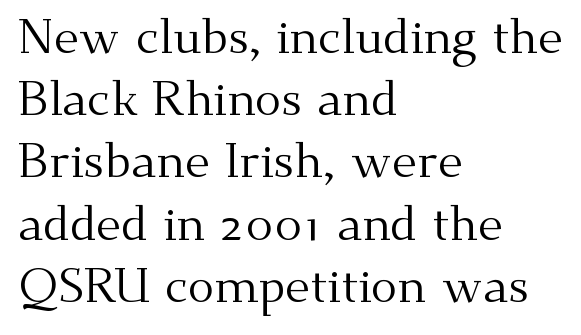
The typography opts for an upright posture over an oblique one. The zone under the glyphs is completely vacant. The letterforms sit at book weight or below. Check where the strokes stop: tiny serifs finish them off. Nothing unusual about the tracking: characters are spaced as the font intends.
